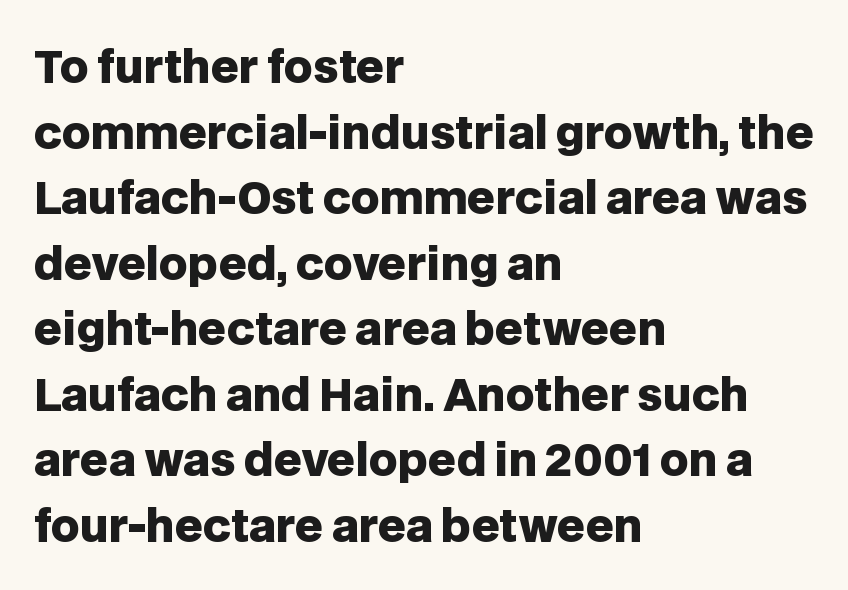
Q: Is the text bold? A: Yes.
Q: Is the text italic (slanted)? A: No, it is upright.
Q: Is the typeface a serif or a sans-serif typeface? A: Sans-serif.
Q: Is the text underlined? A: No.
Q: How is the paragraph aligned? A: Left-aligned.
Q: Is the spacing between letters normal or unusually wide? A: Normal.
Q: Is the spacing between lines tight, normal or loose? A: Normal.
Q: Width (condensed, normal, or wide)? A: Normal.
Q: Stroke contrast? A: Low.
Q: x-height? A: Large.
Q: Monospaced? A: No.
